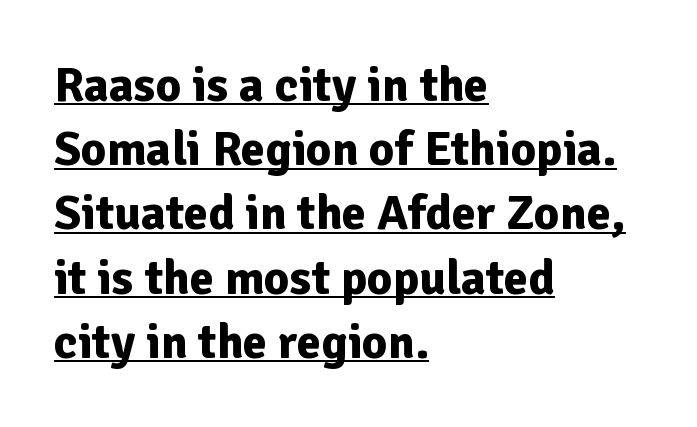
{"serif": "no", "italic": "no", "bold": "yes", "weight": "bold", "width": "normal", "stroke_contrast": "low", "x_height": "medium", "monospaced": "no", "underline": "yes", "align": "left", "line_spacing": "normal", "line_spacing_ratio": 1.31, "letter_spacing": "normal", "letter_spacing_em": 0.0, "glyph_px": 49}
